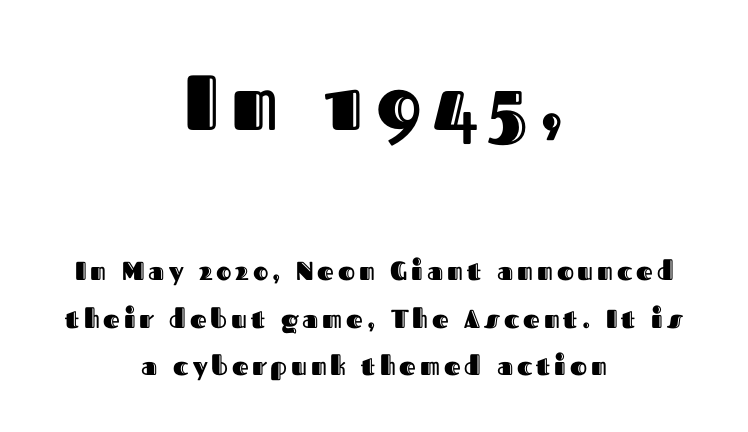
If you squint, the top block still reads clearly — it's the larger of the two. You could not count columns in this text — the font is proportionally spaced. Every row of glyphs is offset so its center matches the block's center. In terms of posture, this sample is upright. A clean baseline with only descenders dipping below it.
